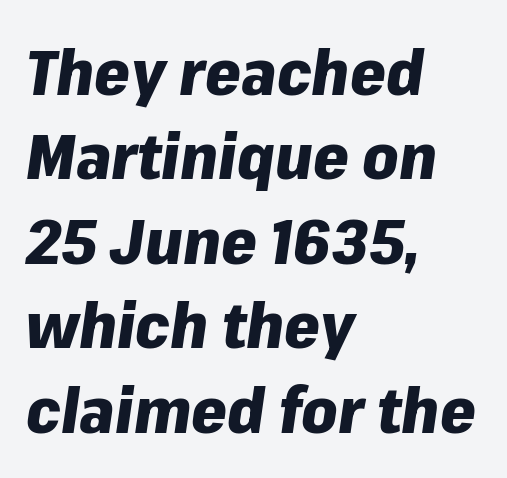
Q: Is the text bold? A: Yes.
Q: Is the text italic (slanted)? A: Yes, it leans right by about 8 degrees.
Q: Is the text underlined? A: No.
Q: How is the paragraph aligned? A: Left-aligned.
Q: Is the spacing between letters normal or unusually wide? A: Normal.
Q: Is the spacing between lines tight, normal or loose? A: Normal.
Q: Width (condensed, normal, or wide)? A: Normal.
Q: Stroke contrast? A: Low.
Q: x-height? A: Medium.
Q: Monospaced? A: No.
